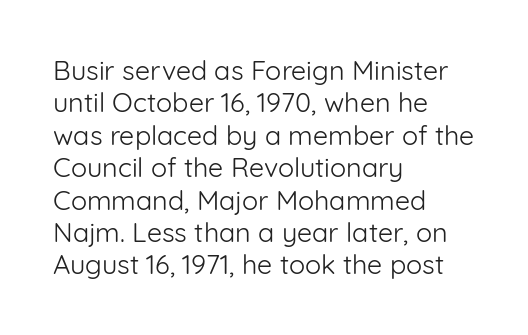
The image shows 27 px text type, upright; set left-aligned, line spacing 1.2x, normal letter spacing, not underlined.
